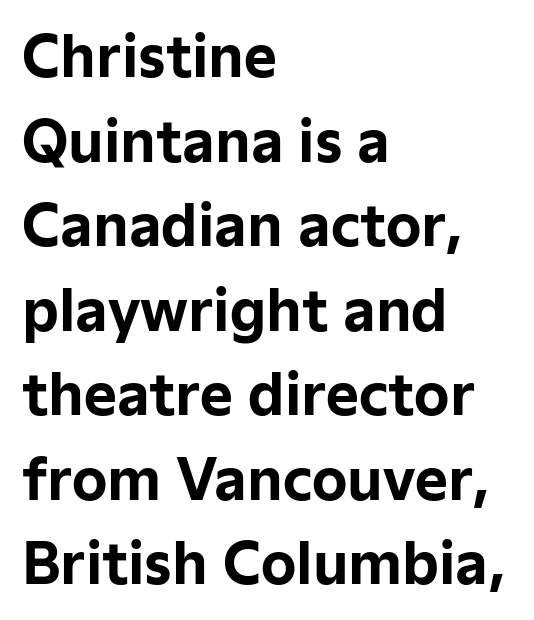
The image shows 56 px bold sans-serif type, upright; set left-aligned, normal line spacing (1.51x), normal letter spacing, not underlined; low stroke contrast and a medium x-height.
